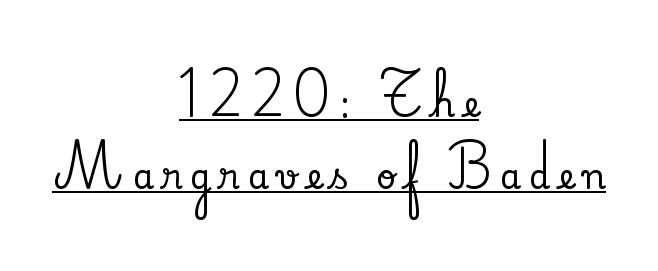
{"serif": "yes", "italic": "no", "width": "normal", "stroke_contrast": "low", "x_height": "small", "monospaced": "no", "underline": "yes", "align": "center", "line_spacing": "loose", "line_spacing_ratio": 2.12, "letter_spacing": "wide", "letter_spacing_em": 0.25, "glyph_px": 34}
